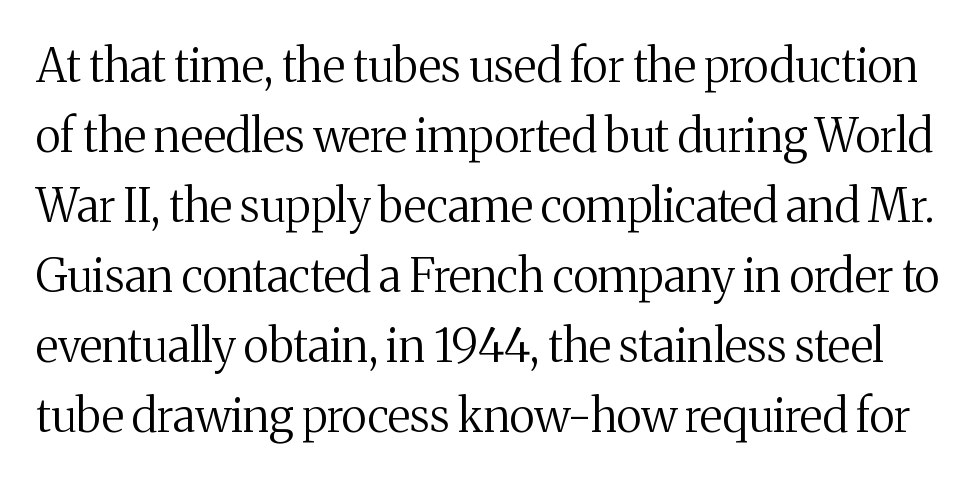
The image shows 46 px regular-weight serif type, upright; set normal line spacing (1.52x), normal letter spacing, not underlined; medium stroke contrast and a medium x-height.
